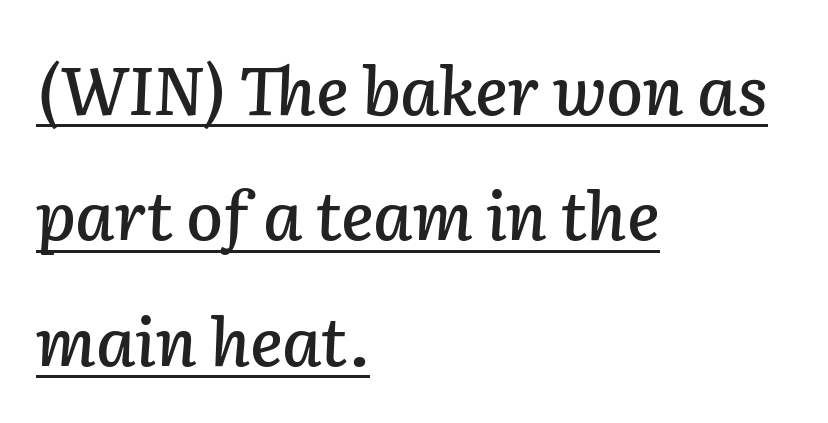
Students, observe the line beneath the letters — that is underlining. These lines are set flush left with a ragged right edge. You could call the tracking neutral — neither tight nor loose. Is this a fixed-width face? No — the glyphs have proportional, varying widths. Yep, that's italic — everything's leaning.
